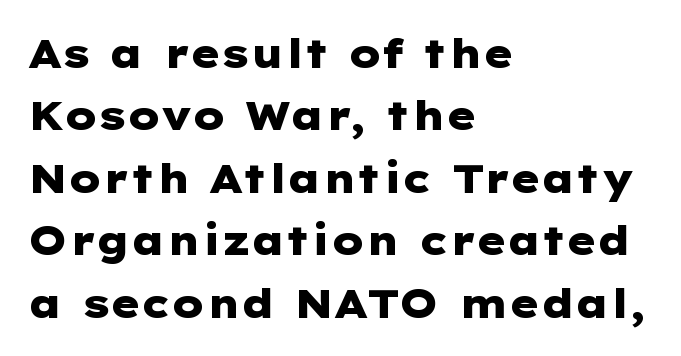
Summary of vertical rhythm: regular, with standard interline spacing. Nobody drew a line under any word here. On the weight axis this lands at bold, roughly 700. The typesetter chose a ragged-right arrangement here.
